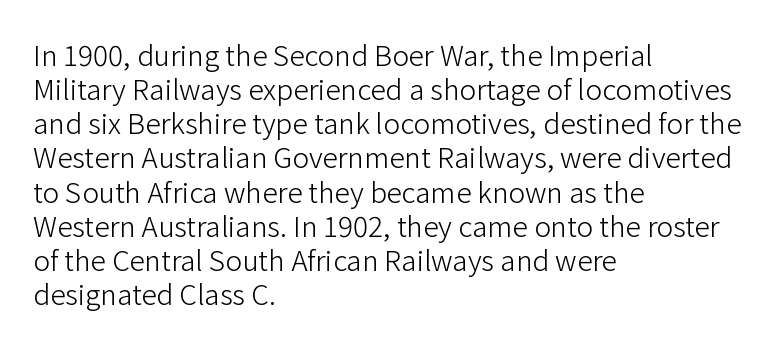
The image shows 28 px light sans-serif type, upright; set left-aligned, line spacing 1.22x, normal letter spacing, not underlined; low stroke contrast and a medium x-height.
